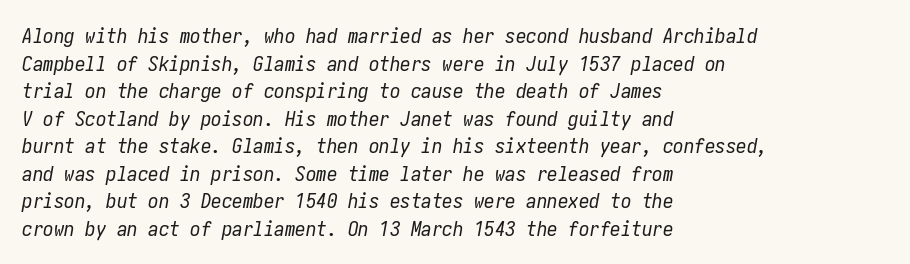
Q: Is the text bold? A: No.
Q: Is the text italic (slanted)? A: Yes, it leans right by about 10 degrees.
Q: Is the text underlined? A: No.
Q: How is the paragraph aligned? A: Left-aligned.
Q: Is the spacing between letters normal or unusually wide? A: Normal.
Q: Is the spacing between lines tight, normal or loose? A: Normal.
